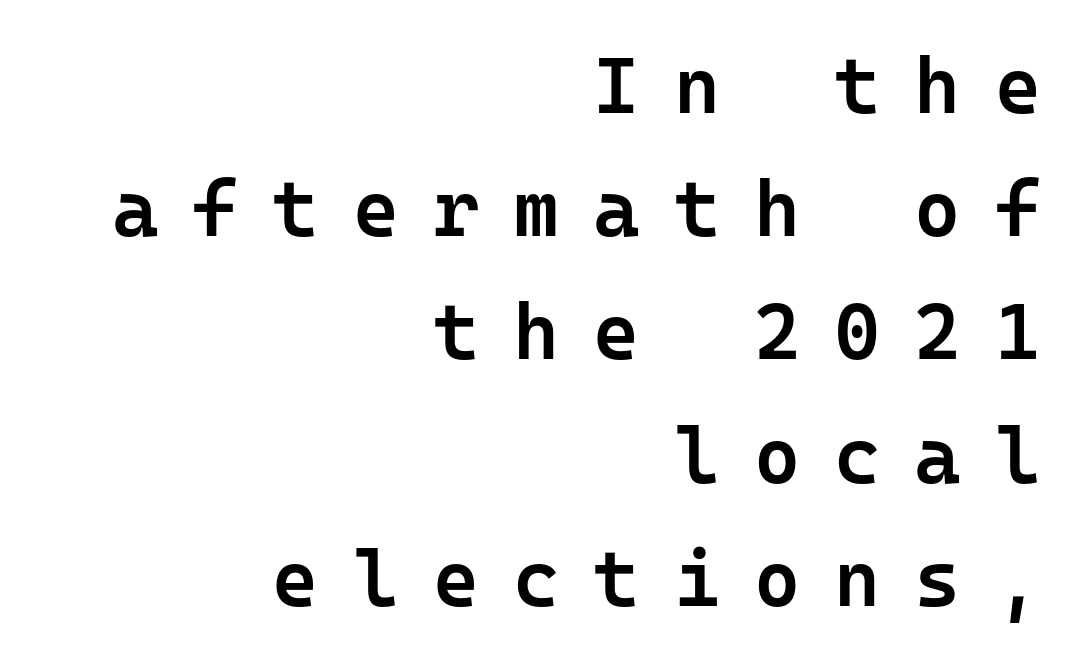
The image shows 79 px semibold sans-serif type, upright, monospaced; set right-aligned, normal line spacing (1.56x), unusually wide letter spacing (+0.43 em), not underlined; low stroke contrast and a medium x-height.
